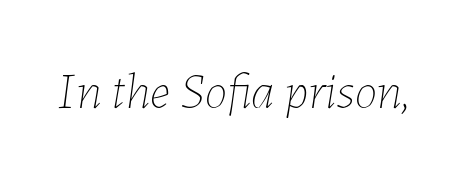
{"italic": "yes", "lean": "right", "slant_degrees": 7, "bold": "no", "weight": "thin", "width": "normal", "stroke_contrast": "low", "x_height": "medium", "monospaced": "no", "underline": "no", "letter_spacing": "normal", "letter_spacing_em": 0.0, "glyph_px": 51}
